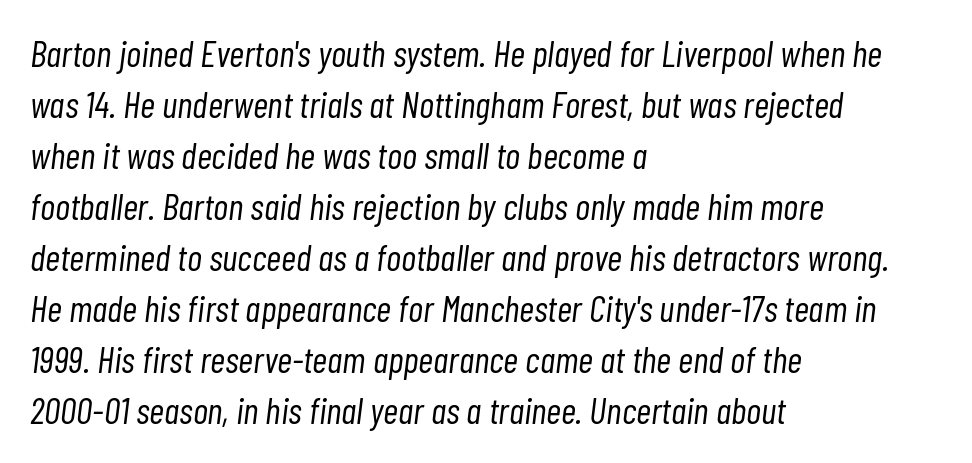
The image shows 37 px light, condensed type, italic (leaning right); set left-aligned, normal line spacing (1.38x), normal letter spacing, not underlined; low stroke contrast and a medium x-height.
